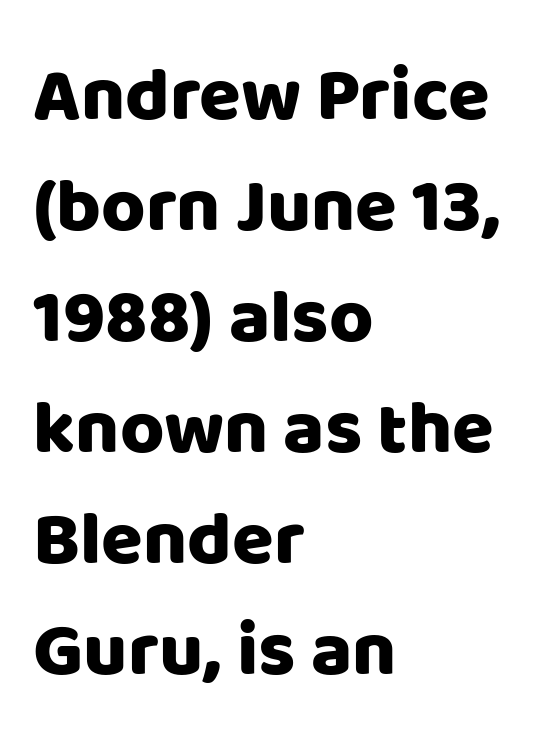
Spacing between characters is what you'd get straight out of the box. The specimen reads as upright at a glance. Notice how descenders clear the ascenders below comfortably — that's standard leading. A typesetter would call this proportional, since set widths differ per character. The passage shown is typeset with a sans-serif family.
